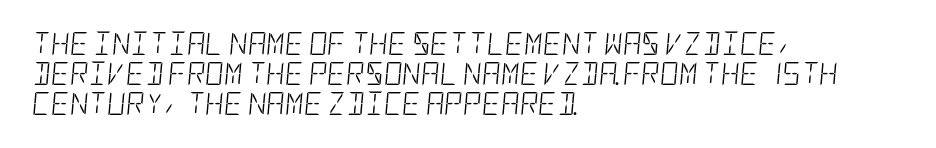
The cut favours lightness, reaching ordinary text weight at its darkest. The paragraph has a hard left edge and a soft right edge. Descenders are the only things crossing below the line. Style check: oblique. Quick note: interline space is typical. Inter-character spacing is left at the font's built-in metrics.
